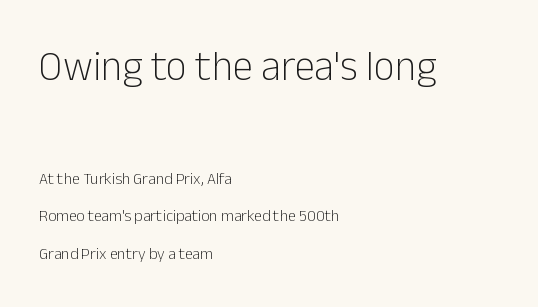
The image shows 41 px light sans-serif type, upright; set left-aligned, loose line spacing (2.34x), normal letter spacing, not underlined; the first (top) block is 2.56x larger; low stroke contrast and a medium x-height.
